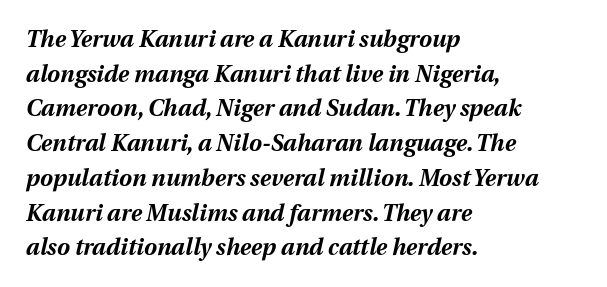
{"italic": "yes", "lean": "right", "slant_degrees": 12, "bold": "yes", "underline": "no", "align": "left", "line_spacing": "normal", "line_spacing_ratio": 1.51, "letter_spacing": "normal", "letter_spacing_em": 0.0, "glyph_px": 23}
